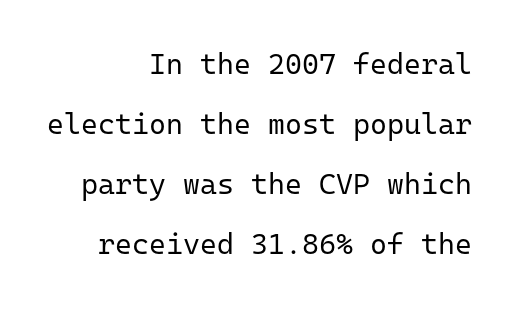
Q: Is the text bold? A: No.
Q: Is the text italic (slanted)? A: No, it is upright.
Q: Is the typeface a serif or a sans-serif typeface? A: Sans-serif.
Q: Is the text underlined? A: No.
Q: How is the paragraph aligned? A: Right-aligned.
Q: Is the spacing between letters normal or unusually wide? A: Normal.
Q: Is the spacing between lines tight, normal or loose? A: Loose.
Q: Width (condensed, normal, or wide)? A: Normal.
Q: Stroke contrast? A: Low.
Q: x-height? A: Medium.
Q: Monospaced? A: Yes.
